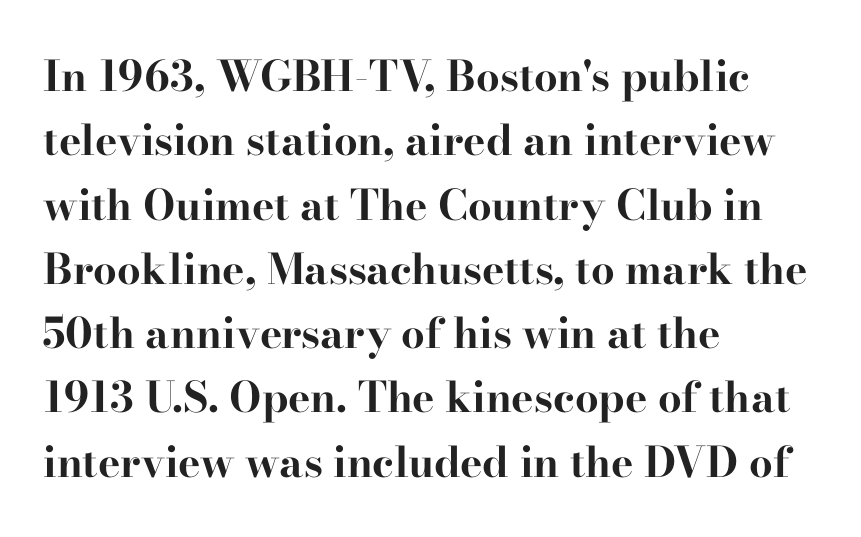
The image shows 42 px bold, wide serif type, upright; set left-aligned, normal line spacing (1.53x), normal letter spacing, not underlined; high stroke contrast and a small x-height.
